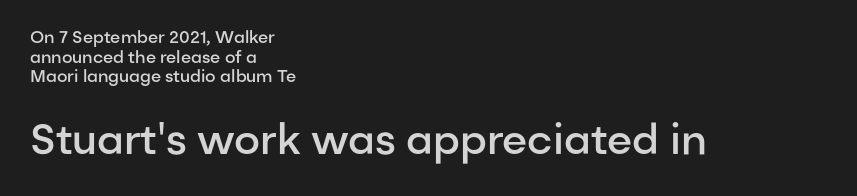
Q: Is the text bold? A: Semi-bold.
Q: Is the text italic (slanted)? A: No, it is upright.
Q: Is the typeface a serif or a sans-serif typeface? A: Sans-serif.
Q: Is the text underlined? A: No.
Q: How is the paragraph aligned? A: Left-aligned.
Q: Is the spacing between letters normal or unusually wide? A: Normal.
Q: Is the spacing between lines tight, normal or loose? A: Tight.
Q: Which block of text is set in a larger size, the first (top) or the second (bottom)? A: The second (bottom) one.
Q: Width (condensed, normal, or wide)? A: Normal.
Q: Stroke contrast? A: Low.
Q: x-height? A: Medium.
Q: Monospaced? A: No.
